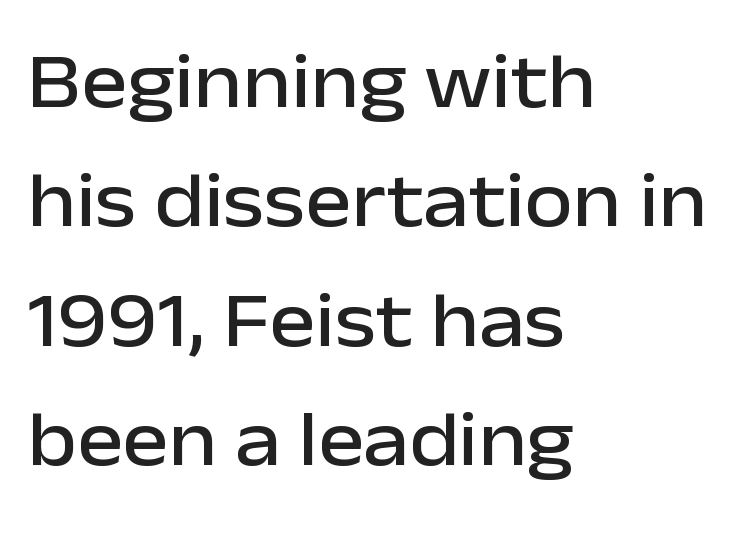
The image shows 78 px sans-serif type, upright; set left-aligned, normal line spacing (1.53x), normal letter spacing, not underlined; low stroke contrast and a medium x-height.
